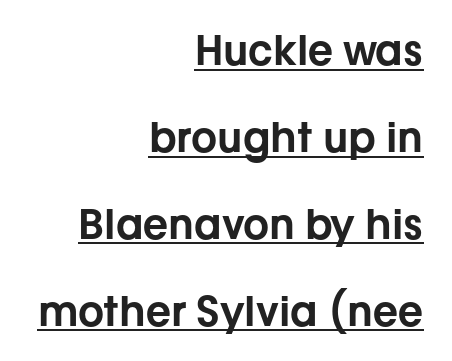
Q: Is the text italic (slanted)? A: No, it is upright.
Q: Is the typeface a serif or a sans-serif typeface? A: Sans-serif.
Q: Is the text underlined? A: Yes.
Q: How is the paragraph aligned? A: Right-aligned.
Q: Is the spacing between letters normal or unusually wide? A: Normal.
Q: Is the spacing between lines tight, normal or loose? A: Loose.
Q: Width (condensed, normal, or wide)? A: Normal.
Q: Stroke contrast? A: Low.
Q: x-height? A: Medium.
Q: Monospaced? A: No.
